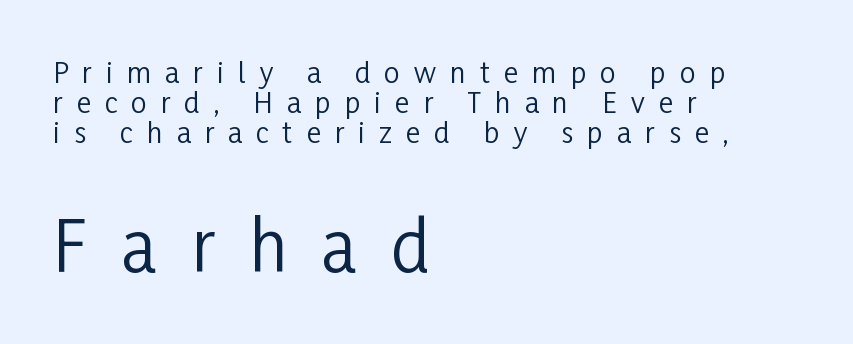
The image shows 69 px regular-weight, condensed sans-serif type, upright; set left-aligned, tight line spacing (1.07x), unusually wide letter spacing (+0.5 em), not underlined; the second (bottom) block is 2.46x larger; low stroke contrast and a medium x-height.
